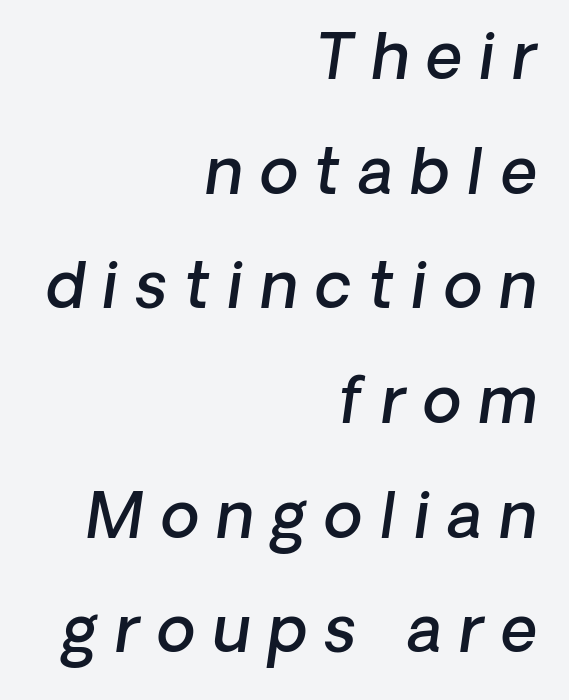
What weight is shown? A semibold, between regular and bold. Each letter keeps its own natural width here, so spacing adapts to shape. Each word looks stretched out because of the extra space between its letters. Serif or sans? Sans — the stroke terminals are bare. The baseline area is clear.
